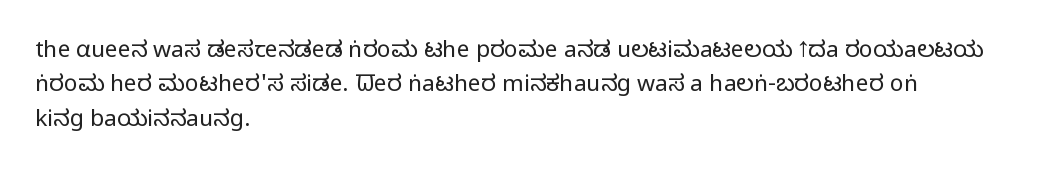
{"italic": "no", "bold": "no", "underline": "no", "align": "left", "line_spacing": "normal", "line_spacing_ratio": 1.49, "letter_spacing": "normal", "letter_spacing_em": 0.0, "glyph_px": 23}
